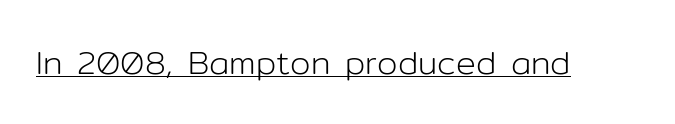
Q: Is the text bold? A: No.
Q: Is the text italic (slanted)? A: No, it is upright.
Q: Is the typeface a serif or a sans-serif typeface? A: Sans-serif.
Q: Is the text underlined? A: Yes.
Q: Is the spacing between letters normal or unusually wide? A: Normal.
Q: Width (condensed, normal, or wide)? A: Normal.
Q: Stroke contrast? A: Low.
Q: x-height? A: Medium.
Q: Monospaced? A: No.
